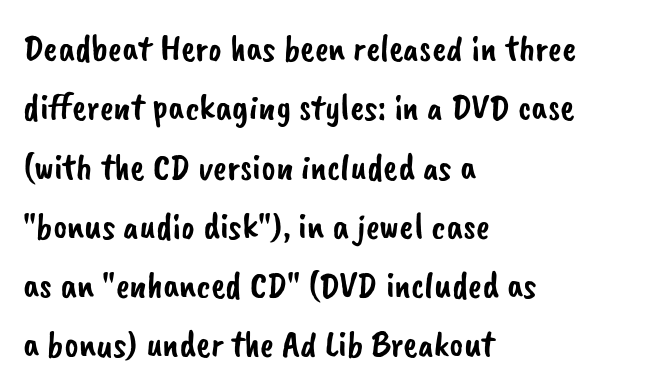
The image shows 38 px sans-serif type; set left-aligned, normal line spacing (1.56x), normal letter spacing, not underlined; low stroke contrast and a small x-height.
